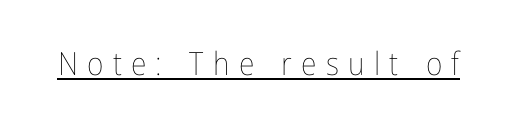
Q: Is the text bold? A: No.
Q: Is the text italic (slanted)? A: No, it is upright.
Q: Is the text underlined? A: Yes.
Q: Is the spacing between letters normal or unusually wide? A: Unusually wide.
Q: Width (condensed, normal, or wide)? A: Condensed.
Q: Stroke contrast? A: Low.
Q: x-height? A: Medium.
Q: Monospaced? A: No.
